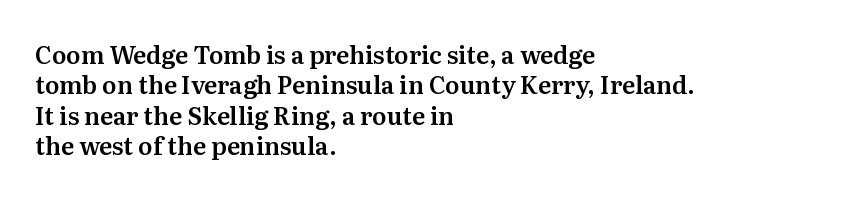
The image shows 24 px text type, upright; set left-aligned, normal line spacing (1.27x), normal letter spacing, not underlined.
